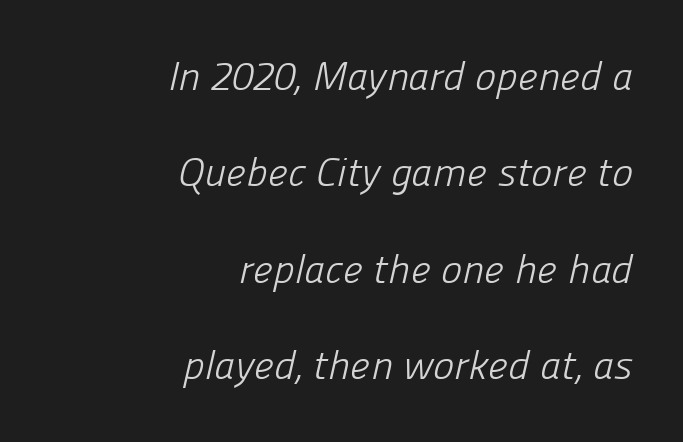
{"serif": "no", "bold": "no", "weight": "light", "width": "normal", "stroke_contrast": "low", "x_height": "medium", "monospaced": "no", "underline": "no", "align": "right", "line_spacing": "loose", "line_spacing_ratio": 2.41, "letter_spacing": "normal", "letter_spacing_em": 0.0, "glyph_px": 40}
